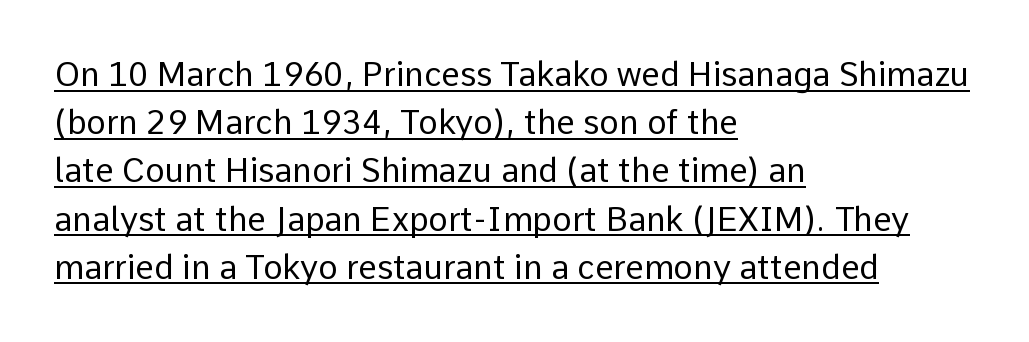
{"serif": "no", "italic": "no", "bold": "no", "weight": "regular", "width": "normal", "stroke_contrast": "low", "x_height": "medium", "monospaced": "no", "underline": "yes", "align": "left", "line_spacing": "normal", "line_spacing_ratio": 1.46, "letter_spacing": "normal", "letter_spacing_em": 0.0, "glyph_px": 33}
